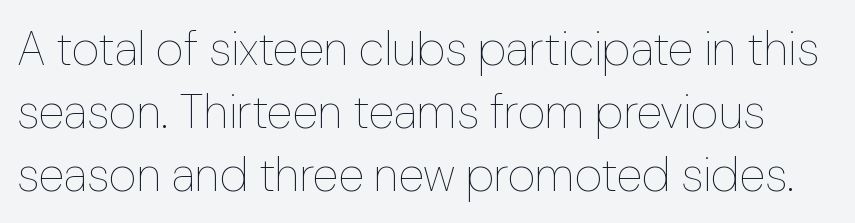
Q: Is the text bold? A: No.
Q: Is the text italic (slanted)? A: No, it is upright.
Q: Is the text underlined? A: No.
Q: Is the spacing between letters normal or unusually wide? A: Normal.
Q: Is the spacing between lines tight, normal or loose? A: Normal.
Q: Width (condensed, normal, or wide)? A: Normal.
Q: Stroke contrast? A: Low.
Q: x-height? A: Medium.
Q: Monospaced? A: No.
